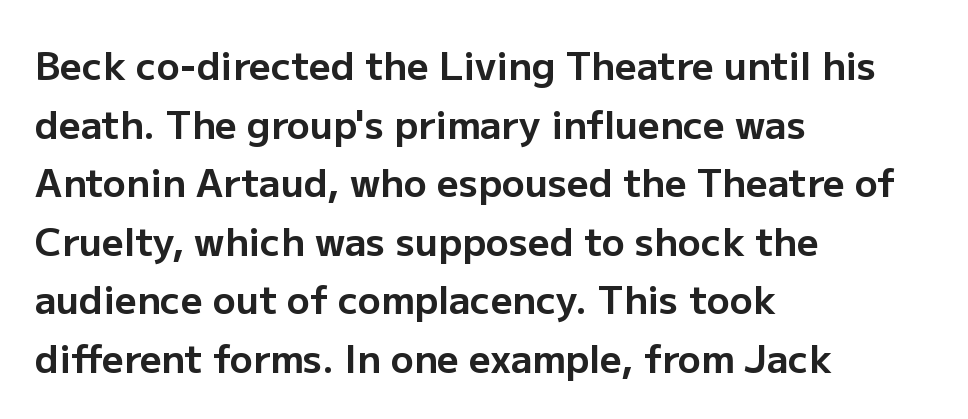
Is there much room between lines? A standard amount, neither cramped nor airy. The letterforms sit shoulder to shoulder at normal distance. The zone under the glyphs is completely vacant. When letters stand straight like this, we call the style roman or upright. Heft: maximum for text — a bold.
